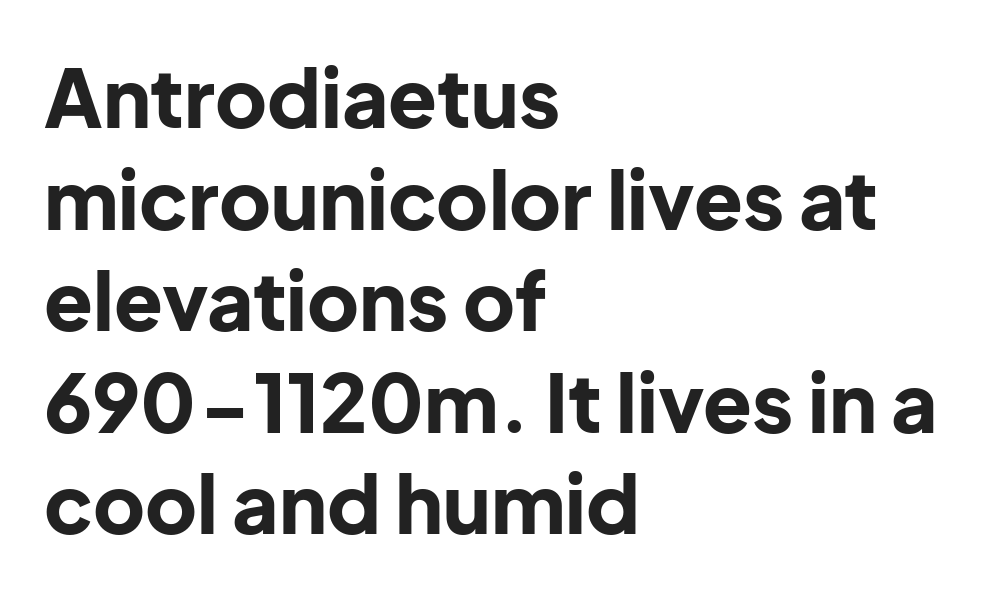
Q: Is the text bold? A: Yes.
Q: Is the text italic (slanted)? A: No, it is upright.
Q: Is the typeface a serif or a sans-serif typeface? A: Sans-serif.
Q: Is the text underlined? A: No.
Q: How is the paragraph aligned? A: Left-aligned.
Q: Is the spacing between letters normal or unusually wide? A: Normal.
Q: Is the spacing between lines tight, normal or loose? A: Normal.
Q: Width (condensed, normal, or wide)? A: Normal.
Q: Stroke contrast? A: Low.
Q: x-height? A: Medium.
Q: Monospaced? A: No.
